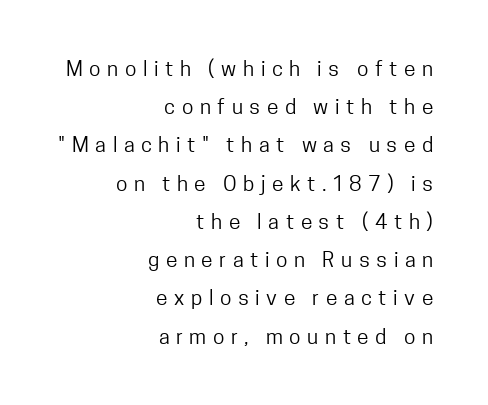
Q: Is the text bold? A: No.
Q: Is the text italic (slanted)? A: No, it is upright.
Q: Is the text underlined? A: No.
Q: How is the paragraph aligned? A: Right-aligned.
Q: Is the spacing between letters normal or unusually wide? A: Unusually wide.
